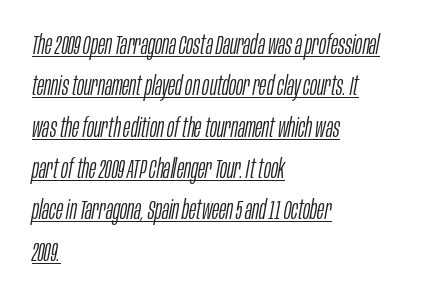
Q: Is the text bold? A: No.
Q: Is the text italic (slanted)? A: Yes, it leans right by about 10 degrees.
Q: Is the text underlined? A: Yes.
Q: How is the paragraph aligned? A: Left-aligned.
Q: Is the spacing between letters normal or unusually wide? A: Normal.
Q: Is the spacing between lines tight, normal or loose? A: Normal.
